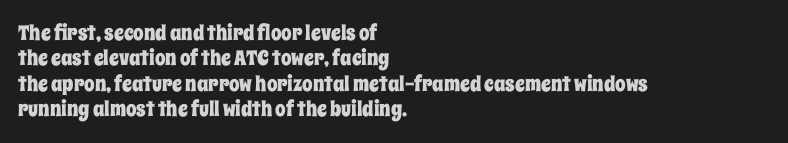
Q: Is the text italic (slanted)? A: No, it is upright.
Q: Is the text underlined? A: No.
Q: How is the paragraph aligned? A: Left-aligned.
Q: Is the spacing between letters normal or unusually wide? A: Normal.
